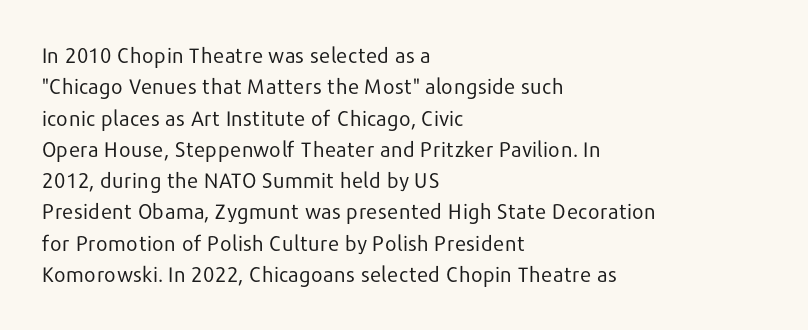
{"italic": "no", "bold": "no", "underline": "no", "align": "left", "line_spacing": "normal", "line_spacing_ratio": 1.49, "letter_spacing": "normal", "letter_spacing_em": 0.0, "glyph_px": 21}
